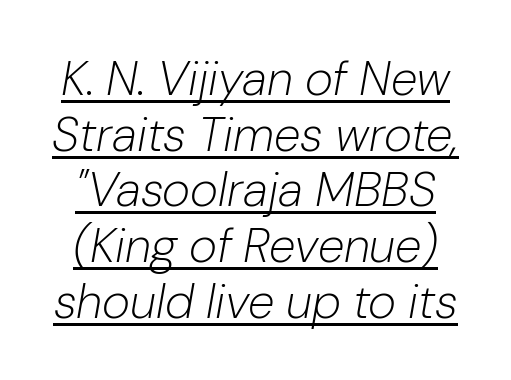
{"italic": "yes", "lean": "right", "slant_degrees": 10, "bold": "no", "weight": "light", "width": "normal", "stroke_contrast": "low", "x_height": "medium", "monospaced": "no", "underline": "yes", "line_spacing_ratio": 1.16, "letter_spacing": "normal", "letter_spacing_em": 0.0, "glyph_px": 48}
